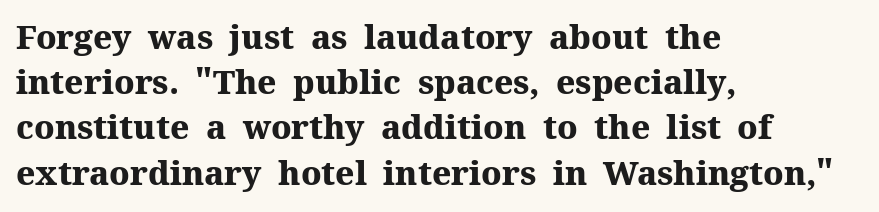
The image shows 33 px heavy serif type, upright; set left-aligned, normal line spacing (1.37x), normal letter spacing, not underlined; medium stroke contrast and a medium x-height.
